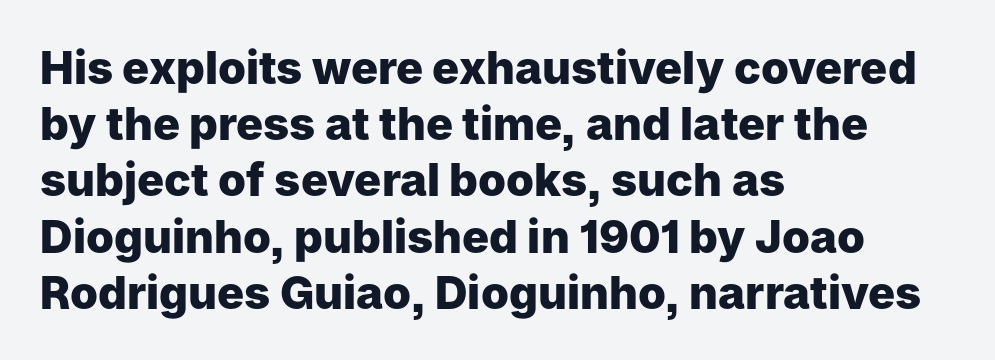
The image shows 45 px heavy sans-serif type, upright; set left-aligned, normal line spacing (1.25x), normal letter spacing, not underlined; low stroke contrast and a medium x-height.
